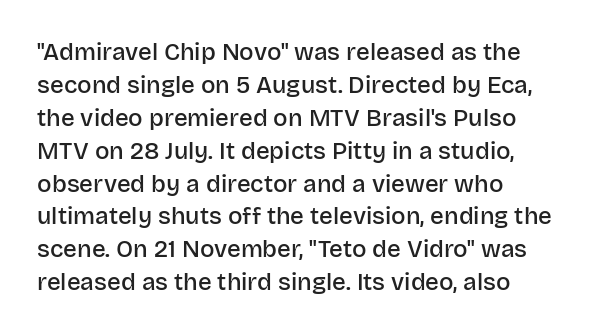
{"italic": "no", "bold": "semi", "underline": "no", "align": "left", "line_spacing": "normal", "line_spacing_ratio": 1.37, "letter_spacing": "normal", "letter_spacing_em": 0.0, "glyph_px": 24}
